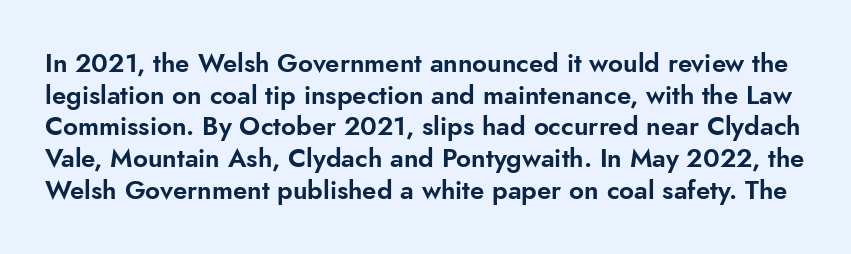
{"italic": "no", "underline": "no", "line_spacing_ratio": 1.22, "letter_spacing": "normal", "letter_spacing_em": 0.0, "glyph_px": 26}
